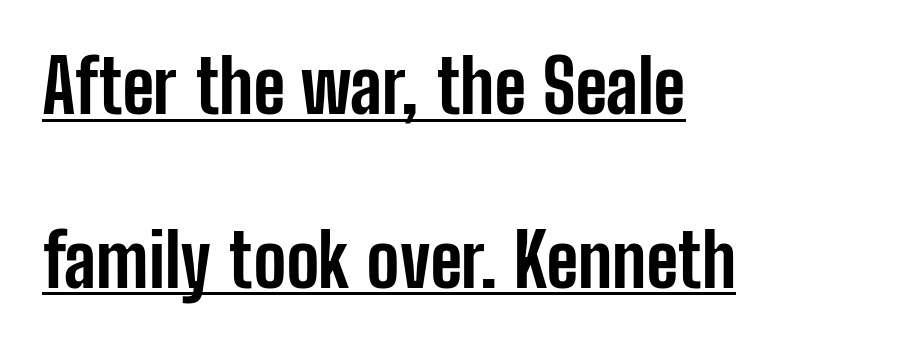
Line beginnings align vertically; line endings do not. Vertical spacing — loose. The characters look thick and weighty, a clear bold. To sum up the face: it is a sans, with no serifs. This is roman type, the default non-slanted kind. Think of a printed novel: that variable character pitch is what you see here.
